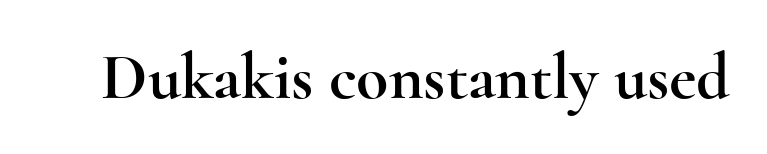
The image shows 66 px wide serif type, upright; set normal letter spacing, not underlined; a small x-height.
